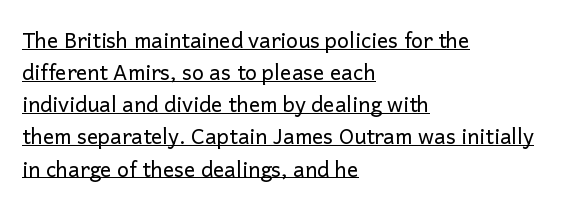
{"italic": "no", "bold": "no", "underline": "yes", "align": "left", "line_spacing": "normal", "line_spacing_ratio": 1.53, "letter_spacing": "normal", "letter_spacing_em": 0.0, "glyph_px": 21}
